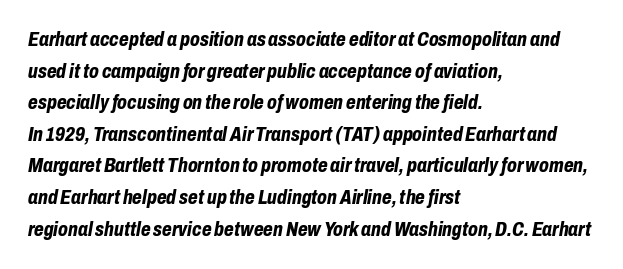
Each word holds together tightly as a unit, with standard inter-letter gaps. Does the weight exceed regular? Yes, all the way to bold. Decoration check: the copy has no underline. Students, observe: this is what conventionally led text looks like.
